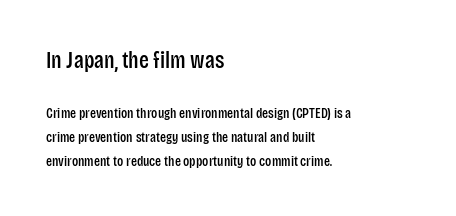
Inter-character spacing is left at the font's built-in metrics. The space directly below the letters is spotless. Size hierarchy here favors the leading block over the trailing one. The lettering holds an erect, upright posture throughout. Casual observation: everything's shoved over to the left.
